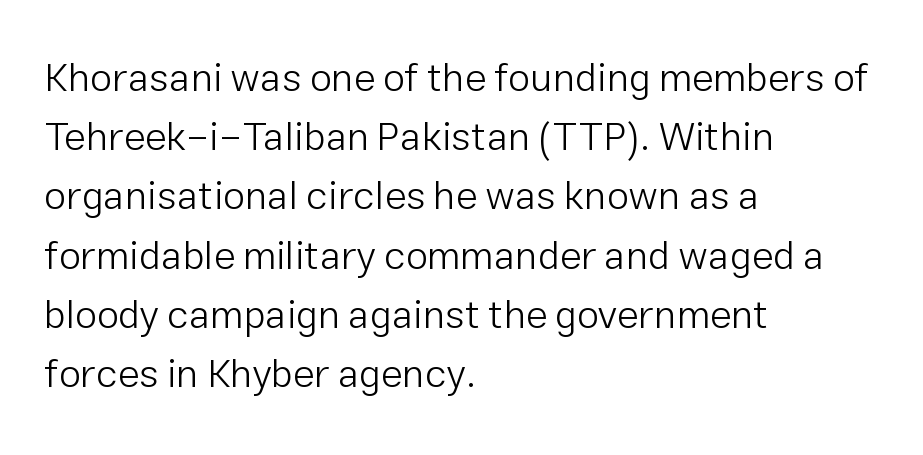
Q: Is the text bold? A: No.
Q: Is the text italic (slanted)? A: No, it is upright.
Q: Is the typeface a serif or a sans-serif typeface? A: Sans-serif.
Q: Is the text underlined? A: No.
Q: How is the paragraph aligned? A: Left-aligned.
Q: Is the spacing between letters normal or unusually wide? A: Normal.
Q: Is the spacing between lines tight, normal or loose? A: Normal.
Q: Width (condensed, normal, or wide)? A: Normal.
Q: Stroke contrast? A: Low.
Q: x-height? A: Medium.
Q: Monospaced? A: No.
